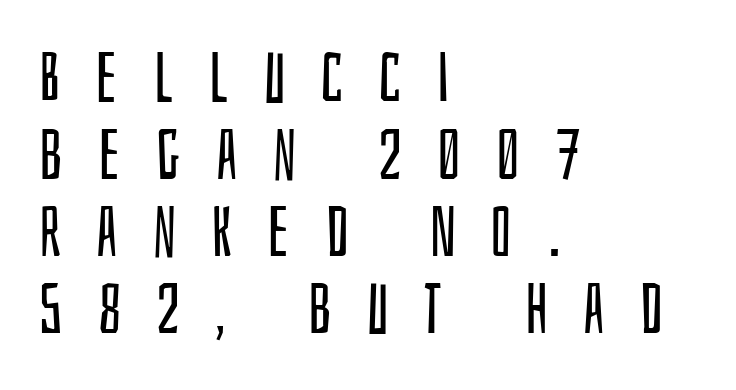
Q: Is the text bold? A: No.
Q: Is the text italic (slanted)? A: No, it is upright.
Q: Is the typeface a serif or a sans-serif typeface? A: Sans-serif.
Q: Is the text underlined? A: No.
Q: How is the paragraph aligned? A: Left-aligned.
Q: Is the spacing between letters normal or unusually wide? A: Unusually wide.
Q: Is the spacing between lines tight, normal or loose? A: Tight.
Q: Width (condensed, normal, or wide)? A: Condensed.
Q: Stroke contrast? A: Low.
Q: x-height? A: Large.
Q: Monospaced? A: No.
